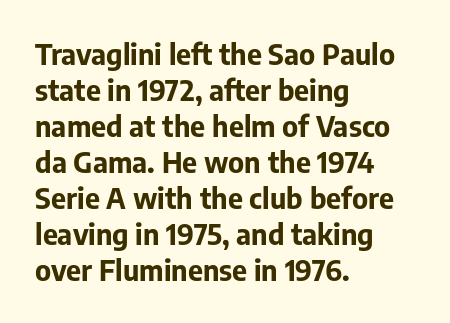
{"serif": "no", "italic": "no", "bold": "yes", "weight": "bold", "width": "normal", "stroke_contrast": "low", "x_height": "medium", "monospaced": "no", "underline": "no", "align": "left", "line_spacing_ratio": 1.24, "letter_spacing": "normal", "letter_spacing_em": 0.0, "glyph_px": 29}
